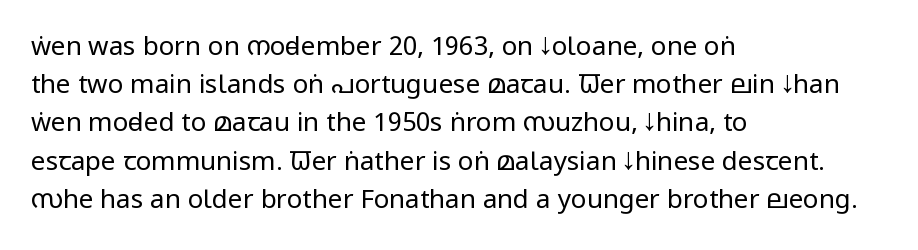
Q: Is the text bold? A: No.
Q: Is the text italic (slanted)? A: No, it is upright.
Q: Is the text underlined? A: No.
Q: How is the paragraph aligned? A: Left-aligned.
Q: Is the spacing between letters normal or unusually wide? A: Normal.
Q: Is the spacing between lines tight, normal or loose? A: Normal.
